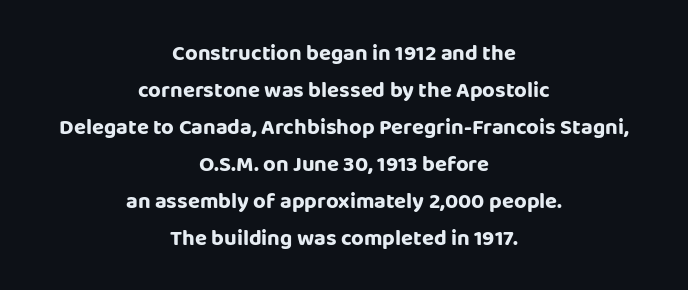
Q: Is the text bold? A: Yes.
Q: Is the text italic (slanted)? A: No, it is upright.
Q: Is the text underlined? A: No.
Q: How is the paragraph aligned? A: Centered.
Q: Is the spacing between letters normal or unusually wide? A: Normal.
Q: Is the spacing between lines tight, normal or loose? A: Normal.
